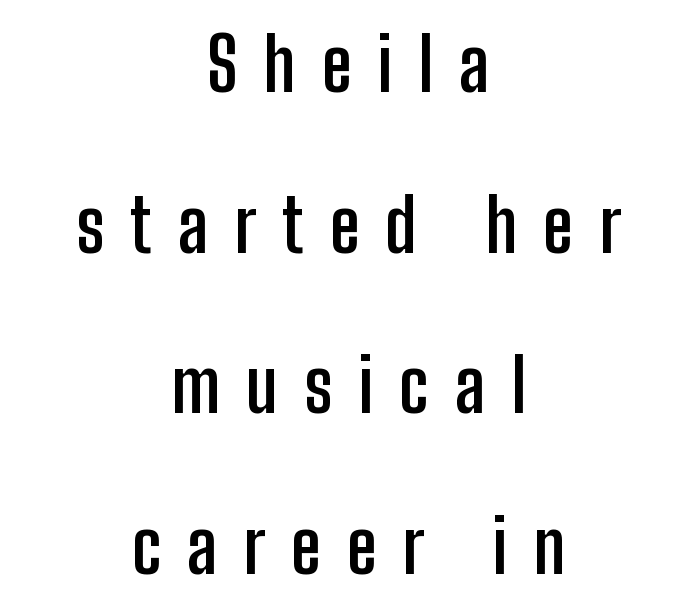
{"serif": "no", "italic": "no", "bold": "yes", "weight": "semibold", "width": "condensed", "stroke_contrast": "low", "x_height": "medium", "monospaced": "no", "underline": "no", "align": "center", "line_spacing": "loose", "line_spacing_ratio": 2.17, "letter_spacing": "wide", "letter_spacing_em": 0.35, "glyph_px": 74}
